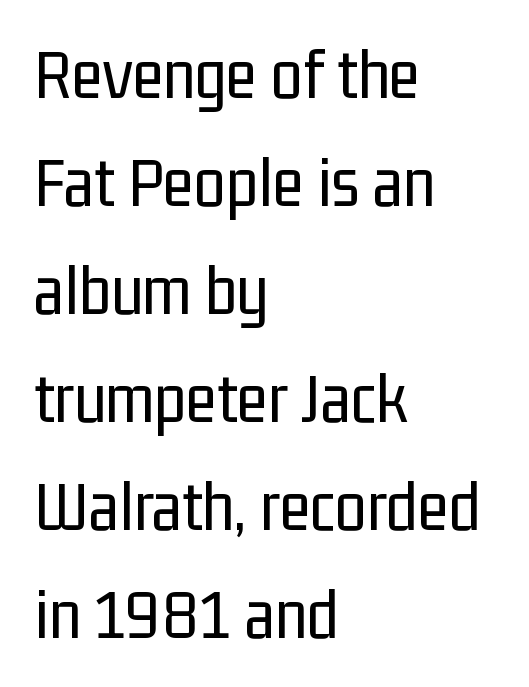
{"serif": "no", "italic": "no", "bold": "no", "weight": "regular", "width": "condensed", "stroke_contrast": "low", "x_height": "medium", "monospaced": "no", "underline": "no", "align": "left", "line_spacing": "normal", "line_spacing_ratio": 1.5, "letter_spacing": "normal", "letter_spacing_em": 0.0, "glyph_px": 72}
